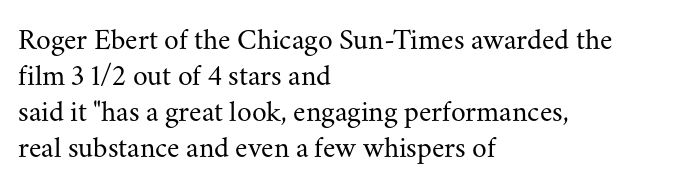
The image shows 30 px regular-weight serif type, upright; set left-aligned, line spacing 1.2x, normal letter spacing, not underlined; medium stroke contrast and a small x-height.
